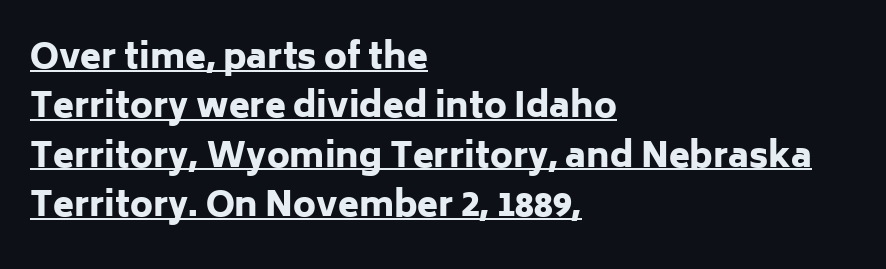
Compared with an ordinary text face, these strokes are far heavier — a full bold. Nobody touched the tracking dial on this one. A student would call this left alignment; a typographer would say flush left, rag right. A normal amount of white space separates one row of letters from the next. Note the varied advance widths — an 'i' is clearly narrower than an 'm'. Is there an underline? Yes — a line sits under the letters.
